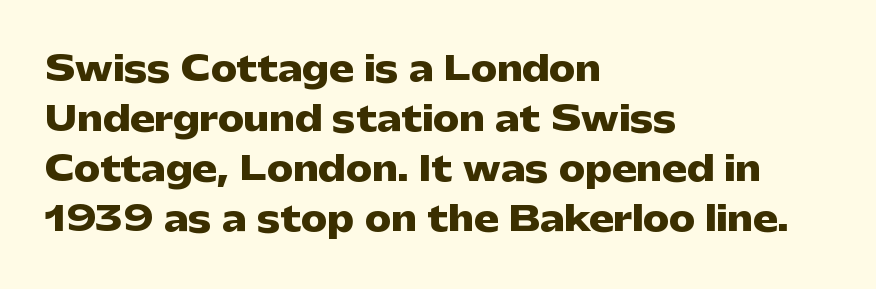
The image shows 33 px heavy, wide sans-serif type, upright; set left-aligned, normal line spacing (1.52x), normal letter spacing, not underlined; low stroke contrast and a medium x-height.
